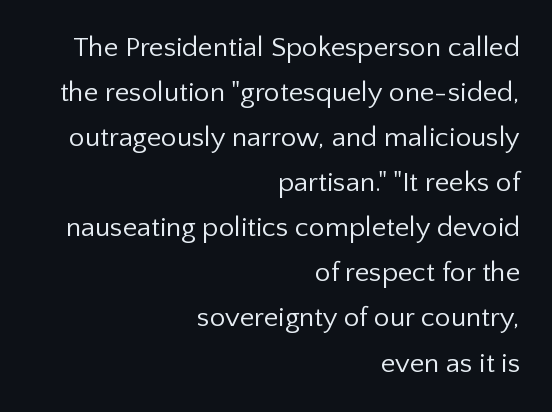
Q: Is the text bold? A: No.
Q: Is the text italic (slanted)? A: No, it is upright.
Q: Is the typeface a serif or a sans-serif typeface? A: Sans-serif.
Q: Is the text underlined? A: No.
Q: How is the paragraph aligned? A: Right-aligned.
Q: Is the spacing between letters normal or unusually wide? A: Normal.
Q: Is the spacing between lines tight, normal or loose? A: Normal.
Q: Width (condensed, normal, or wide)? A: Normal.
Q: Stroke contrast? A: Low.
Q: x-height? A: Medium.
Q: Monospaced? A: No.
